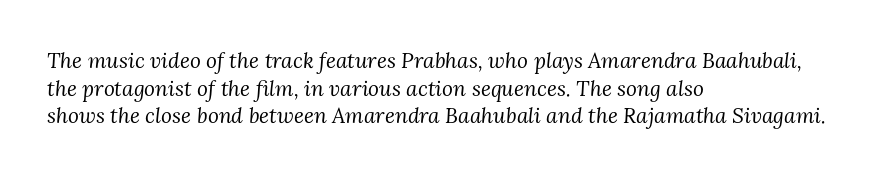
{"italic": "yes", "lean": "right", "slant_degrees": 3, "bold": "no", "underline": "no", "align": "left", "line_spacing": "normal", "line_spacing_ratio": 1.32, "letter_spacing": "normal", "letter_spacing_em": 0.0, "glyph_px": 21}
